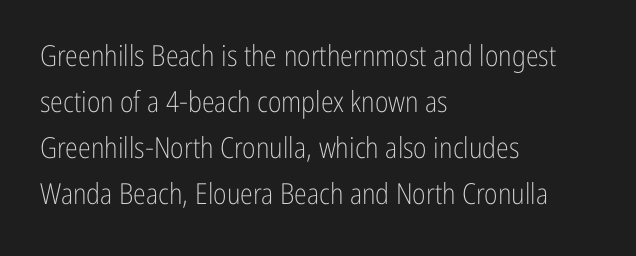
The lettering holds an erect, upright posture throughout. Has an underline been added? It has not. The type family on display is of the sans-serif kind. Caption: multi-line text, flush left, ragged right. Proportional: the letters do not fall into vertical columns.
